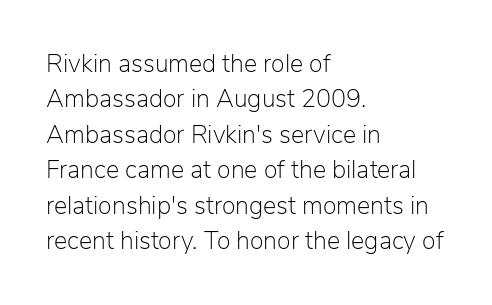
The image shows 25 px text type, upright; set left-aligned, normal line spacing (1.42x), normal letter spacing, not underlined.
